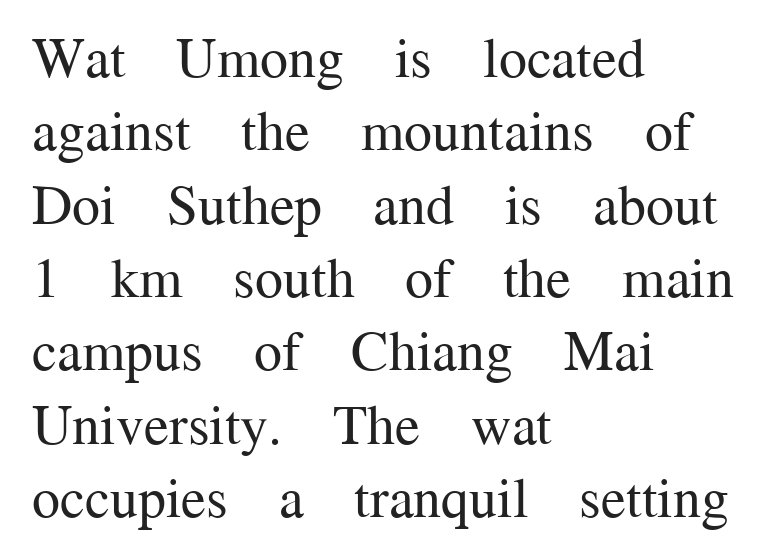
Q: Is the text bold? A: No.
Q: Is the text italic (slanted)? A: No, it is upright.
Q: Is the typeface a serif or a sans-serif typeface? A: Serif.
Q: Is the text underlined? A: No.
Q: How is the paragraph aligned? A: Left-aligned.
Q: Is the spacing between letters normal or unusually wide? A: Normal.
Q: Is the spacing between lines tight, normal or loose? A: Normal.
Q: Width (condensed, normal, or wide)? A: Normal.
Q: Stroke contrast? A: Medium.
Q: x-height? A: Medium.
Q: Monospaced? A: No.
